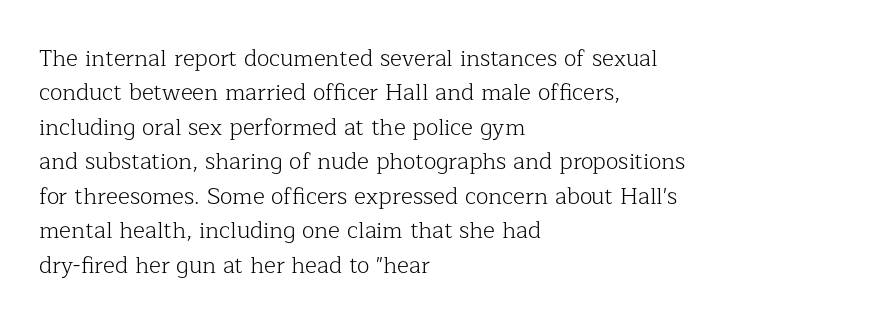
The image shows 23 px text type, upright; set left-aligned, normal line spacing (1.5x), normal letter spacing, not underlined.
